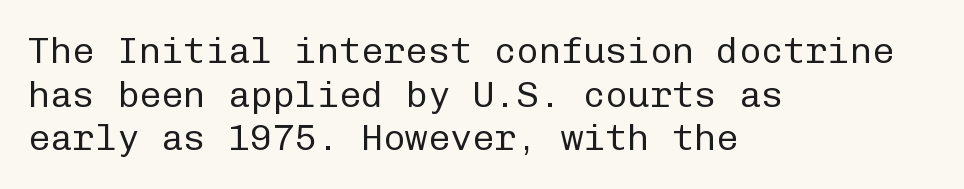
The image shows 37 px regular-weight sans-serif type, upright, monospaced; set left-aligned, line spacing 1.18x, normal letter spacing, not underlined; low stroke contrast and a medium x-height.
